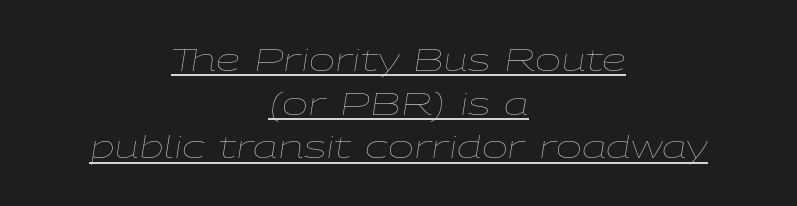
Looks like someone drew a line under every word here. Tracking value appears to be zero — textbook default spacing. This rendering uses center alignment, leaving both contours irregular but symmetric. A typesetter would mark this as italic. Does the leading feel generous? No, just average. Is this a fixed-width face? No — the glyphs have proportional, varying widths.
